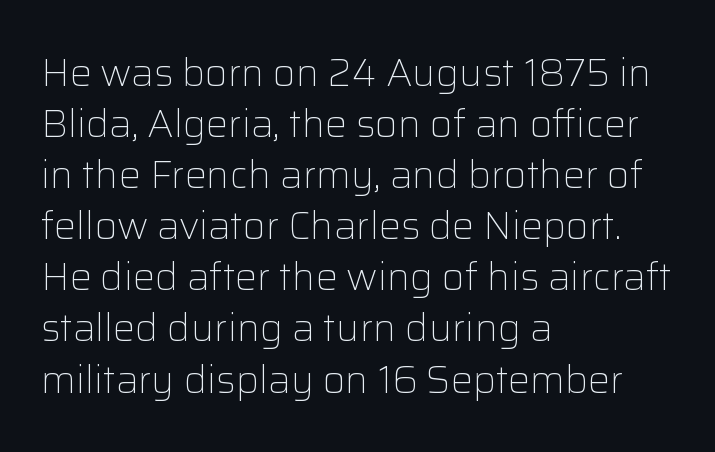
Q: Is the text bold? A: No.
Q: Is the text italic (slanted)? A: No, it is upright.
Q: Is the typeface a serif or a sans-serif typeface? A: Sans-serif.
Q: Is the text underlined? A: No.
Q: How is the paragraph aligned? A: Left-aligned.
Q: Is the spacing between letters normal or unusually wide? A: Normal.
Q: Is the spacing between lines tight, normal or loose? A: Normal.
Q: Width (condensed, normal, or wide)? A: Normal.
Q: Stroke contrast? A: Low.
Q: x-height? A: Medium.
Q: Monospaced? A: No.
